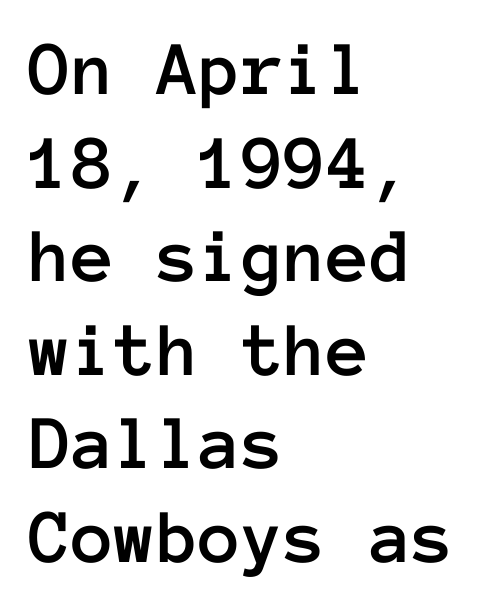
The image shows 78 px text type, upright, monospaced; set left-aligned, line spacing 1.2x, normal letter spacing, not underlined; low stroke contrast and a medium x-height.
